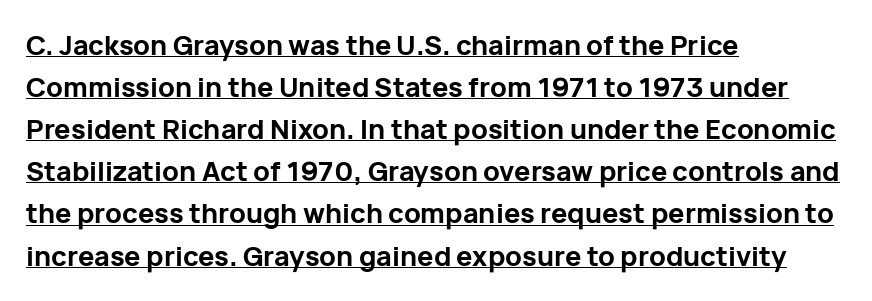
Q: Is the text bold? A: Yes.
Q: Is the text italic (slanted)? A: No, it is upright.
Q: Is the text underlined? A: Yes.
Q: How is the paragraph aligned? A: Left-aligned.
Q: Is the spacing between letters normal or unusually wide? A: Normal.
Q: Is the spacing between lines tight, normal or loose? A: Normal.
